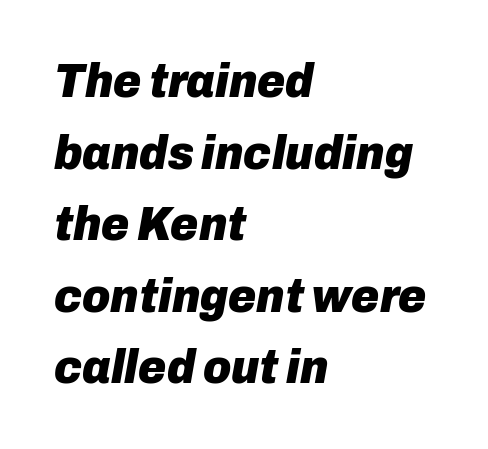
Think of a printed novel: that variable character pitch is what you see here. The whole block is typeset with a tilt. Honestly, there is no underline to notice here at all. The ragged edge is on the right, which tells us the setting is flush left. Words appear dense and cohesive because spacing is normal.
